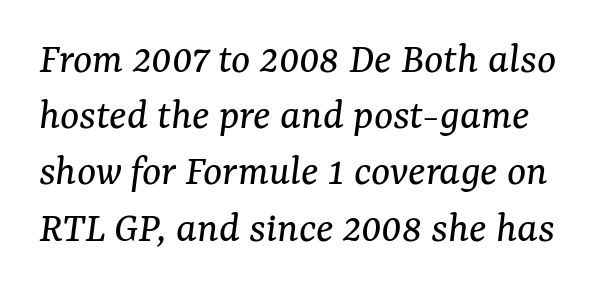
Q: Is the text bold? A: No.
Q: Is the text italic (slanted)? A: Yes, it leans right by about 7 degrees.
Q: Is the typeface a serif or a sans-serif typeface? A: Serif.
Q: Is the text underlined? A: No.
Q: Is the spacing between letters normal or unusually wide? A: Normal.
Q: Is the spacing between lines tight, normal or loose? A: Normal.
Q: Width (condensed, normal, or wide)? A: Normal.
Q: Stroke contrast? A: Medium.
Q: x-height? A: Medium.
Q: Monospaced? A: No.
